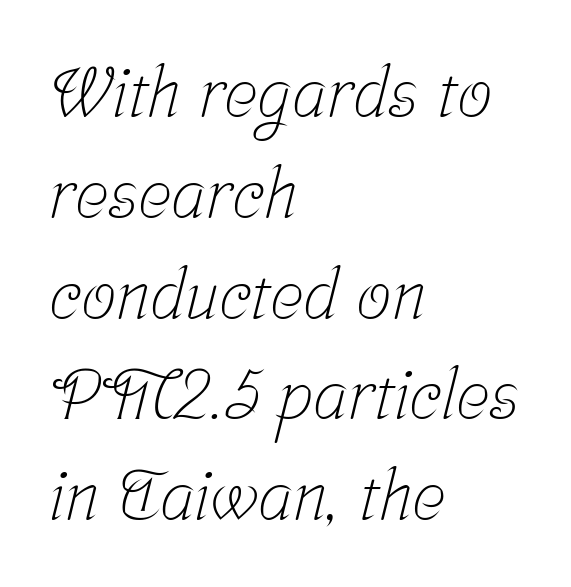
Students, note that the glyphs here touch the page at normal intervals. The passage shown is not bold in any degree. Old-style or modern, the face here clearly has serifs. Quick note: underline off. The passage shown is typed in a proportional face where columns would drift.
